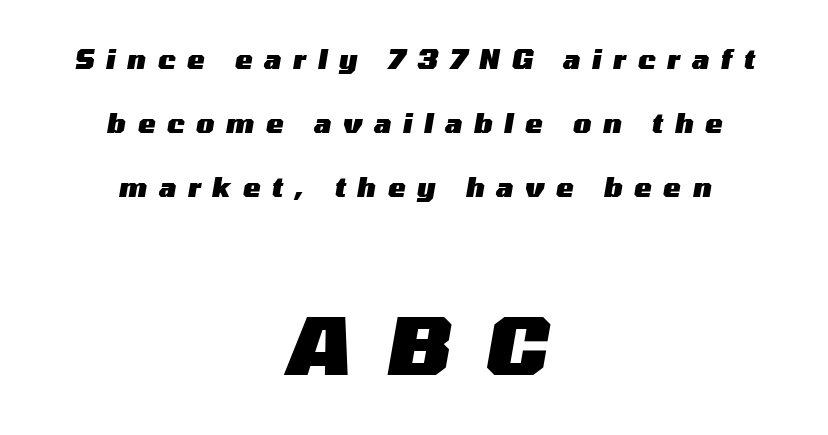
The image shows 78 px heavy, wide type, italic (leaning right); set centered, loose line spacing (2.46x), unusually wide letter spacing (+0.46 em), not underlined; the second (bottom) block is 3.0x larger; medium stroke contrast and a medium x-height.
